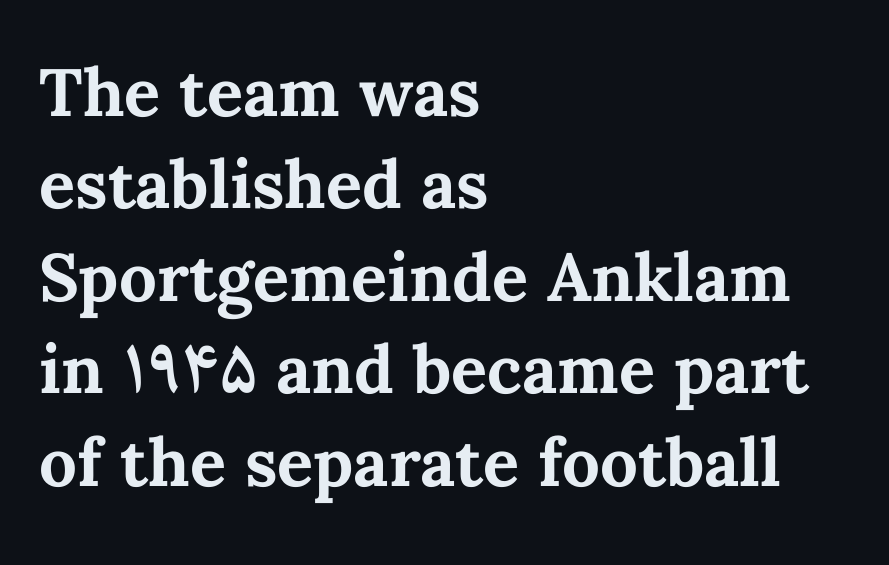
Q: Is the text bold? A: Yes.
Q: Is the text italic (slanted)? A: No, it is upright.
Q: Is the text underlined? A: No.
Q: How is the paragraph aligned? A: Left-aligned.
Q: Is the spacing between letters normal or unusually wide? A: Normal.
Q: Is the spacing between lines tight, normal or loose? A: Normal.
Q: Width (condensed, normal, or wide)? A: Normal.
Q: Stroke contrast? A: Medium.
Q: x-height? A: Medium.
Q: Monospaced? A: No.
